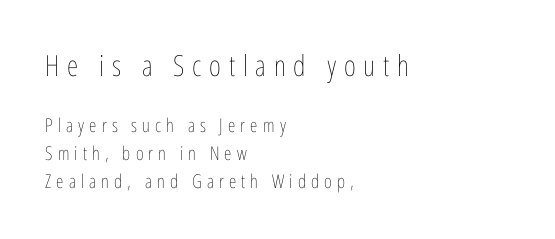
Q: Is the text bold? A: No.
Q: Is the text italic (slanted)? A: No, it is upright.
Q: Is the text underlined? A: No.
Q: How is the paragraph aligned? A: Left-aligned.
Q: Is the spacing between letters normal or unusually wide? A: Unusually wide.
Q: Is the spacing between lines tight, normal or loose? A: Normal.
Q: Which block of text is set in a larger size, the first (top) or the second (bottom)? A: The first (top) one.
Q: Width (condensed, normal, or wide)? A: Condensed.
Q: Stroke contrast? A: Low.
Q: x-height? A: Medium.
Q: Monospaced? A: No.
